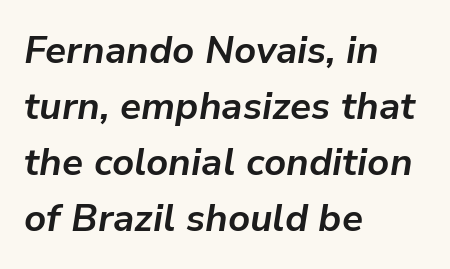
The image shows 38 px bold type, italic (leaning right); set left-aligned, normal line spacing (1.47x), normal letter spacing, not underlined; low stroke contrast and a medium x-height.
